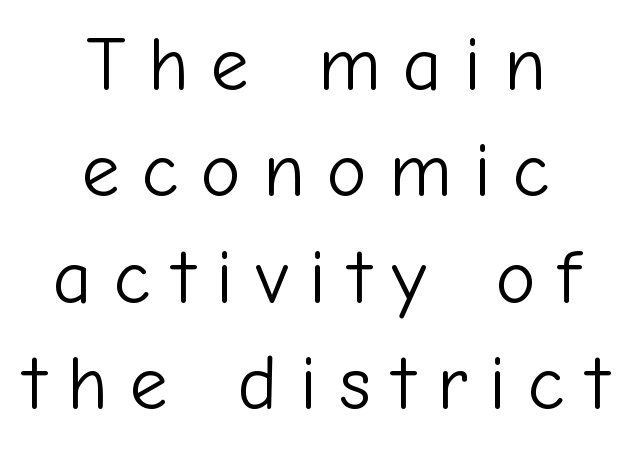
{"serif": "no", "italic": "no", "bold": "no", "weight": "light", "width": "normal", "stroke_contrast": "low", "x_height": "medium", "monospaced": "no", "underline": "no", "align": "center", "line_spacing": "normal", "line_spacing_ratio": 1.4, "letter_spacing": "wide", "letter_spacing_em": 0.29, "glyph_px": 76}
